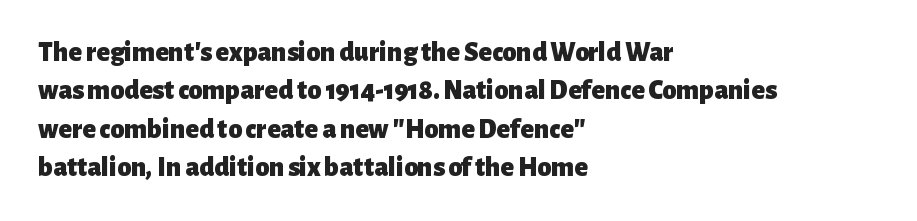
{"serif": "no", "italic": "no", "bold": "yes", "weight": "heavy", "width": "normal", "stroke_contrast": "low", "x_height": "medium", "monospaced": "no", "underline": "no", "align": "left", "line_spacing": "normal", "line_spacing_ratio": 1.37, "letter_spacing": "normal", "letter_spacing_em": 0.0, "glyph_px": 28}
